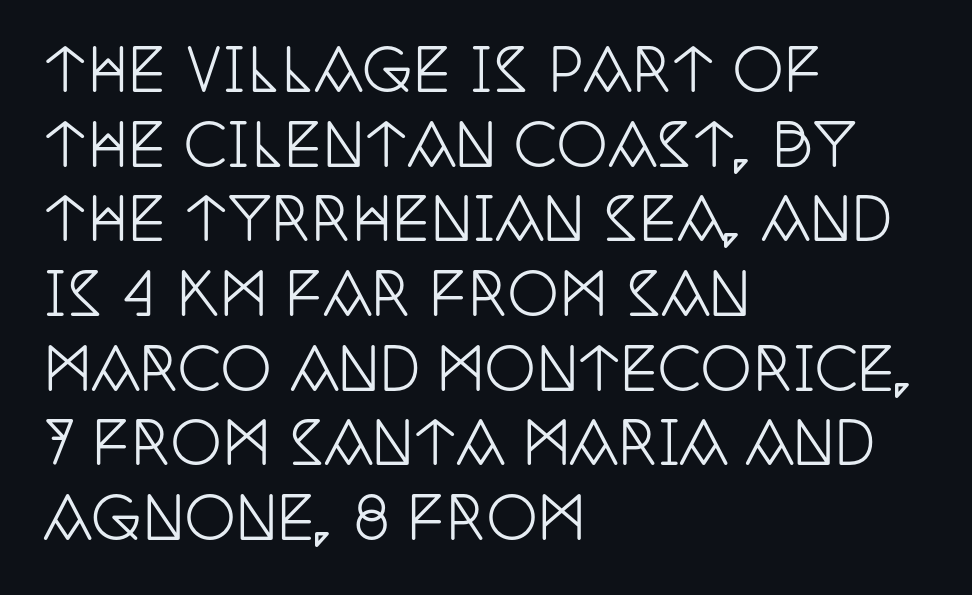
{"serif": "yes", "italic": "no", "width": "condensed", "stroke_contrast": "low", "x_height": "large", "monospaced": "no", "underline": "no", "align": "left", "line_spacing": "normal", "line_spacing_ratio": 1.31, "letter_spacing": "normal", "letter_spacing_em": 0.0, "glyph_px": 57}
